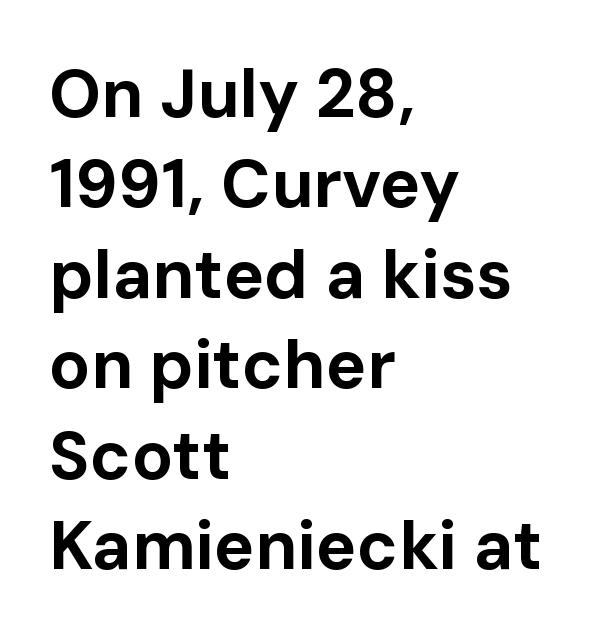
Q: Is the text bold? A: Yes.
Q: Is the text italic (slanted)? A: No, it is upright.
Q: Is the typeface a serif or a sans-serif typeface? A: Sans-serif.
Q: Is the text underlined? A: No.
Q: How is the paragraph aligned? A: Left-aligned.
Q: Is the spacing between letters normal or unusually wide? A: Normal.
Q: Is the spacing between lines tight, normal or loose? A: Normal.
Q: Width (condensed, normal, or wide)? A: Normal.
Q: Stroke contrast? A: Low.
Q: x-height? A: Medium.
Q: Monospaced? A: No.
